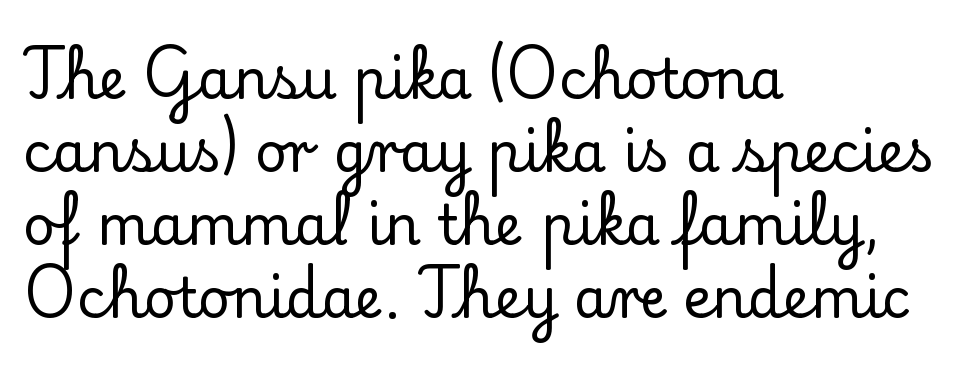
Q: Is the text italic (slanted)? A: No, it is upright.
Q: Is the typeface a serif or a sans-serif typeface? A: Serif.
Q: Is the text underlined? A: No.
Q: How is the paragraph aligned? A: Left-aligned.
Q: Is the spacing between letters normal or unusually wide? A: Normal.
Q: Is the spacing between lines tight, normal or loose? A: Normal.
Q: Width (condensed, normal, or wide)? A: Normal.
Q: Stroke contrast? A: Low.
Q: x-height? A: Small.
Q: Monospaced? A: No.
